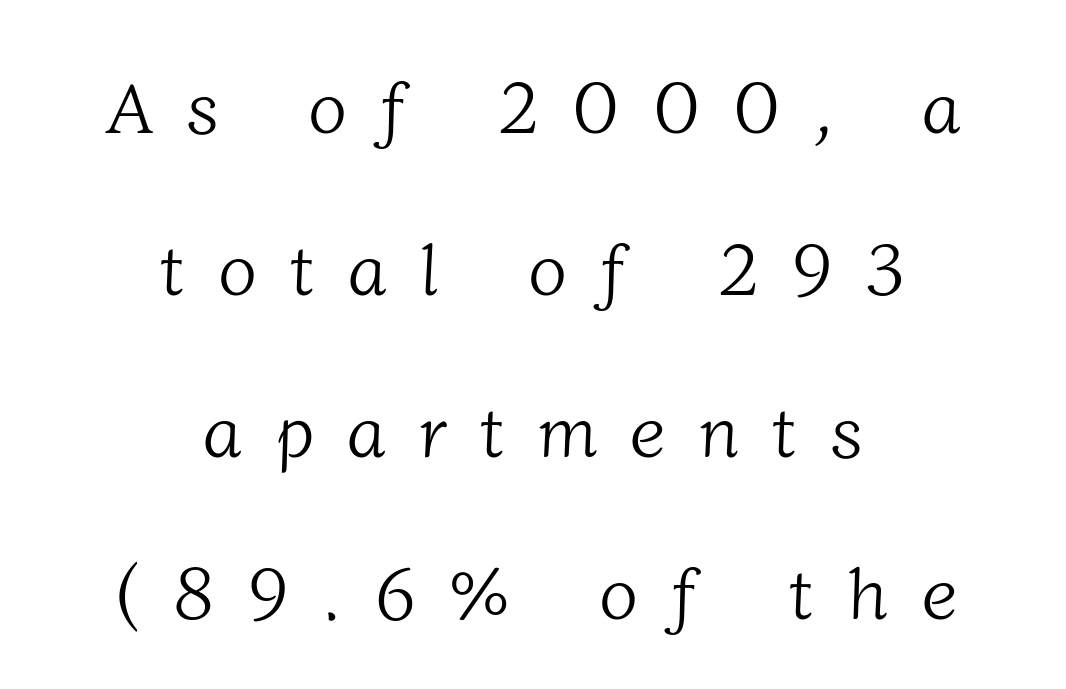
{"serif": "yes", "bold": "no", "weight": "light", "width": "normal", "stroke_contrast": "low", "x_height": "medium", "monospaced": "no", "underline": "no", "align": "center", "line_spacing": "loose", "line_spacing_ratio": 2.25, "letter_spacing": "wide", "letter_spacing_em": 0.46, "glyph_px": 72}
